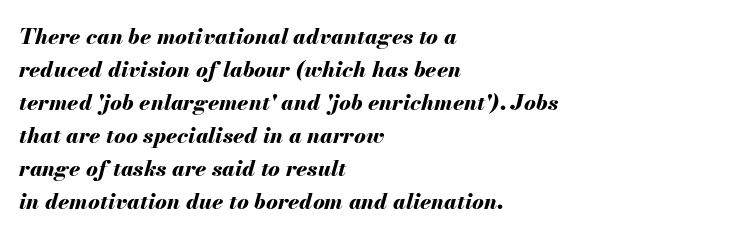
Q: Is the text bold? A: Yes.
Q: Is the text italic (slanted)? A: Yes, it leans right by about 13 degrees.
Q: Is the text underlined? A: No.
Q: How is the paragraph aligned? A: Left-aligned.
Q: Is the spacing between letters normal or unusually wide? A: Normal.
Q: Is the spacing between lines tight, normal or loose? A: Normal.
